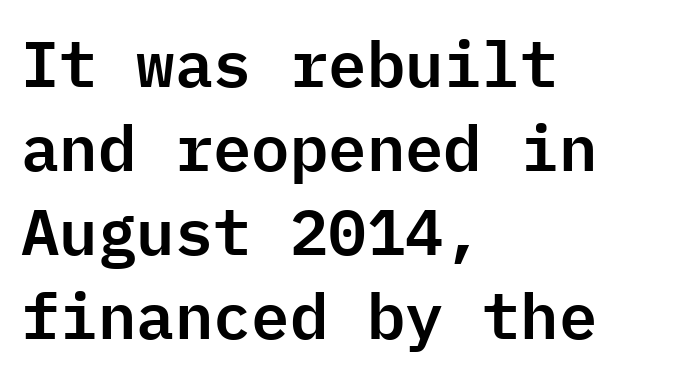
The image shows 64 px sans-serif type, upright, monospaced; set left-aligned, normal line spacing (1.31x), normal letter spacing, not underlined; low stroke contrast and a medium x-height.
